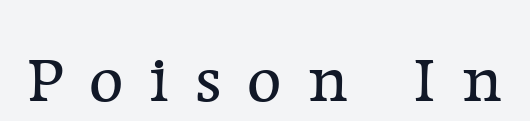
Q: Is the text bold? A: No.
Q: Is the text italic (slanted)? A: No, it is upright.
Q: Is the typeface a serif or a sans-serif typeface? A: Serif.
Q: Is the text underlined? A: No.
Q: Is the spacing between letters normal or unusually wide? A: Unusually wide.
Q: Width (condensed, normal, or wide)? A: Normal.
Q: Stroke contrast? A: Low.
Q: x-height? A: Medium.
Q: Monospaced? A: No.
